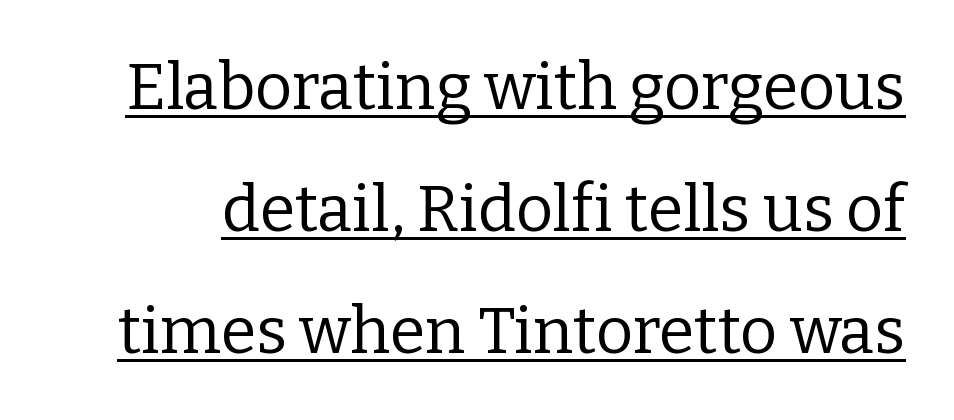
Q: Is the text bold? A: No.
Q: Is the text italic (slanted)? A: No, it is upright.
Q: Is the typeface a serif or a sans-serif typeface? A: Serif.
Q: Is the text underlined? A: Yes.
Q: Is the spacing between letters normal or unusually wide? A: Normal.
Q: Is the spacing between lines tight, normal or loose? A: Loose.
Q: Width (condensed, normal, or wide)? A: Normal.
Q: Stroke contrast? A: Low.
Q: x-height? A: Medium.
Q: Monospaced? A: No.
